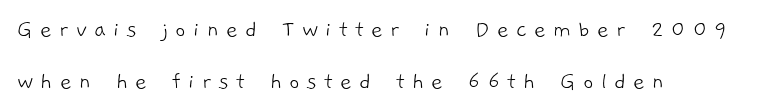
Q: Is the text bold? A: No.
Q: Is the text underlined? A: No.
Q: How is the paragraph aligned? A: Left-aligned.
Q: Is the spacing between letters normal or unusually wide? A: Unusually wide.
Q: Is the spacing between lines tight, normal or loose? A: Loose.
